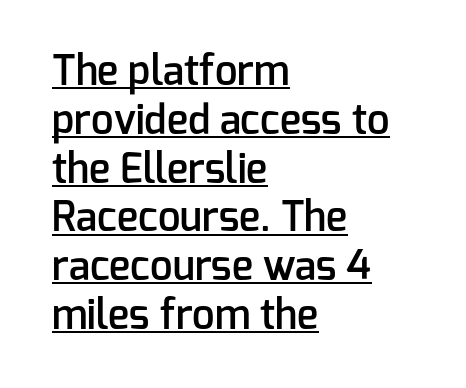
The image shows 40 px semibold sans-serif type, upright; set left-aligned, line spacing 1.22x, normal letter spacing, underlined; low stroke contrast and a medium x-height.
